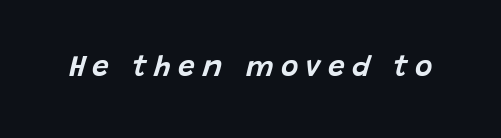
Does the lettering tilt? It does — this is italic. The passage shown is typed in a proportional face where columns would drift. Letter spacing: wide. The string is rendered with underlining switched off.
